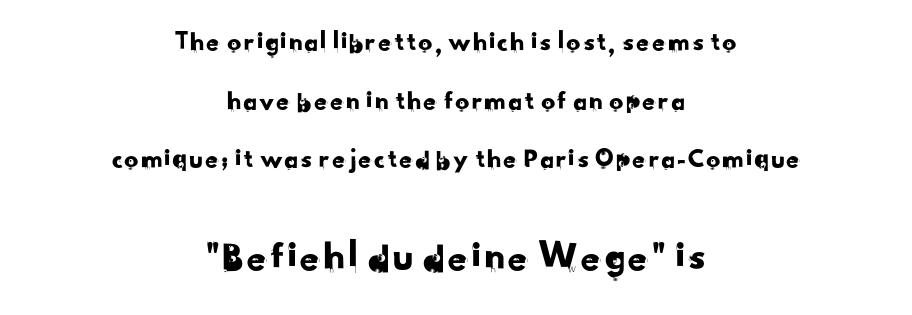
{"serif": "no", "width": "normal", "stroke_contrast": "low", "x_height": "small", "monospaced": "no", "underline": "no", "align": "center", "line_spacing": "loose", "line_spacing_ratio": 2.09, "letter_spacing": "normal", "letter_spacing_em": 0.0, "larger_block": "second", "size_ratio": 1.5, "glyph_px": 42}
